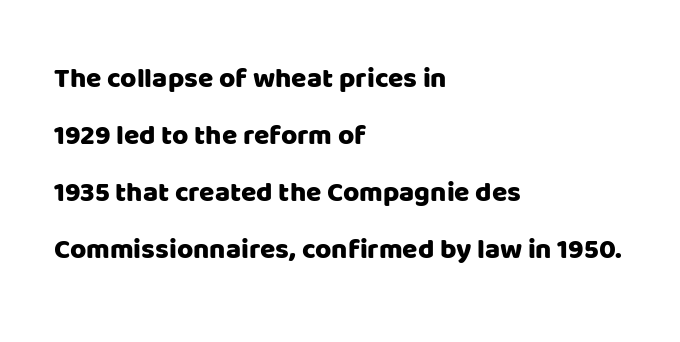
Leading is clearly above the norm, producing a sparse column. The ragged edge is on the right, which tells us the setting is flush left. The axis of the letterforms is exactly vertical. The passage shown is not underscored anywhere. Nothing sits at the stroke ends, so this counts as sans-serif. This sample has the flowing, uneven cadence of proportional lettering.
